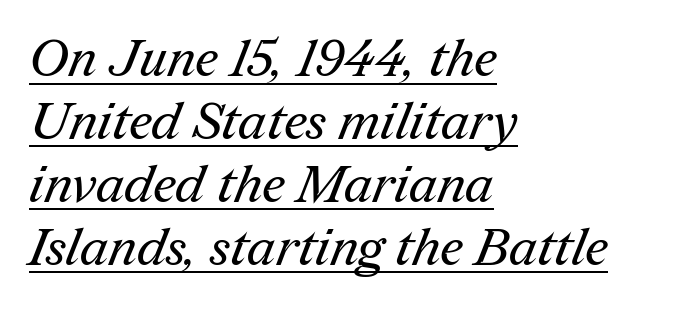
{"serif": "yes", "bold": "no", "weight": "regular", "width": "normal", "stroke_contrast": "medium", "x_height": "medium", "monospaced": "no", "underline": "yes", "align": "left", "line_spacing_ratio": 1.21, "letter_spacing": "normal", "letter_spacing_em": 0.0, "glyph_px": 52}
